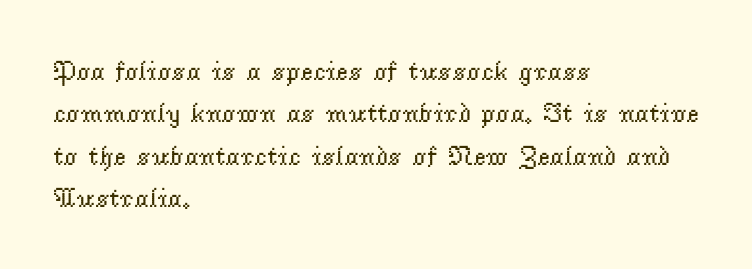
The image shows 27 px text type, upright; set left-aligned, normal line spacing (1.57x), normal letter spacing, not underlined.
